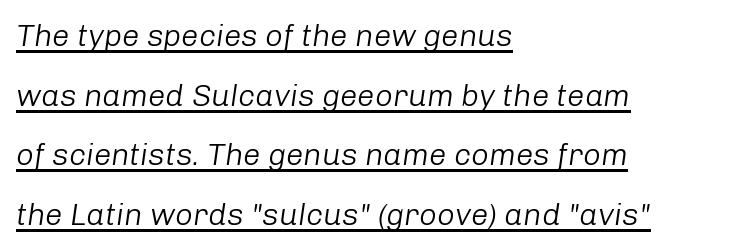
The image shows 31 px light type, italic (leaning right); set left-aligned, loose line spacing (1.92x), normal letter spacing, underlined; low stroke contrast and a medium x-height.
